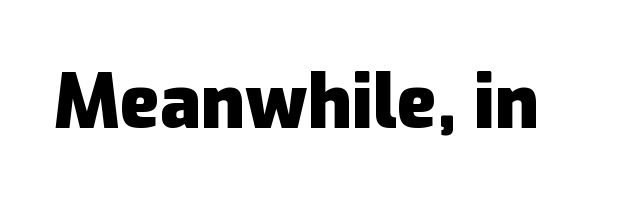
{"serif": "no", "italic": "no", "bold": "yes", "weight": "heavy", "width": "normal", "stroke_contrast": "low", "x_height": "medium", "monospaced": "no", "underline": "no", "letter_spacing": "normal", "letter_spacing_em": 0.0, "glyph_px": 74}
